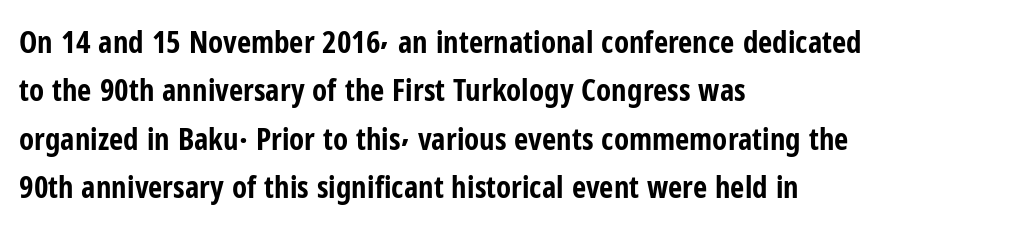
Q: Is the text bold? A: Yes.
Q: Is the text italic (slanted)? A: No, it is upright.
Q: Is the typeface a serif or a sans-serif typeface? A: Sans-serif.
Q: Is the text underlined? A: No.
Q: How is the paragraph aligned? A: Left-aligned.
Q: Is the spacing between letters normal or unusually wide? A: Normal.
Q: Is the spacing between lines tight, normal or loose? A: Normal.
Q: Width (condensed, normal, or wide)? A: Condensed.
Q: Stroke contrast? A: Low.
Q: x-height? A: Medium.
Q: Monospaced? A: No.
